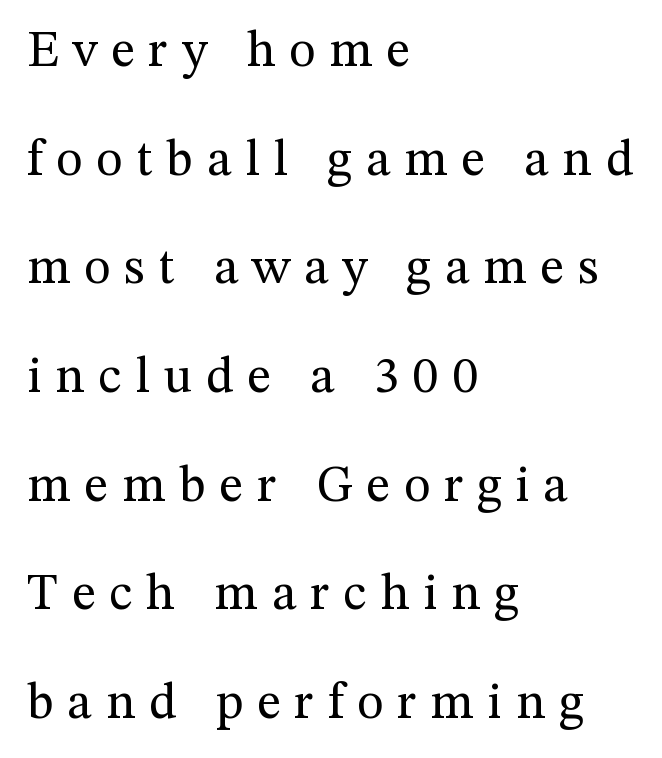
The image shows 51 px regular-weight serif type, upright; set left-aligned, loose line spacing (2.13x), unusually wide letter spacing (+0.27 em), not underlined; medium stroke contrast and a medium x-height.
